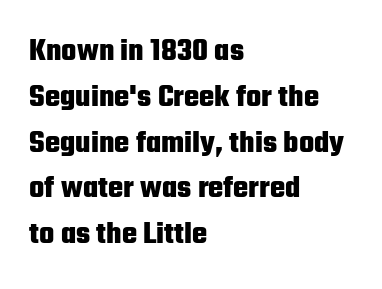
A typesetter would call this proportional, since set widths differ per character. Notice how thick the strokes are: this is what a full bold looks like. Notice how the passage keeps a crisp vertical edge on the left only. Characters follow at the spacing the type designer built in.
